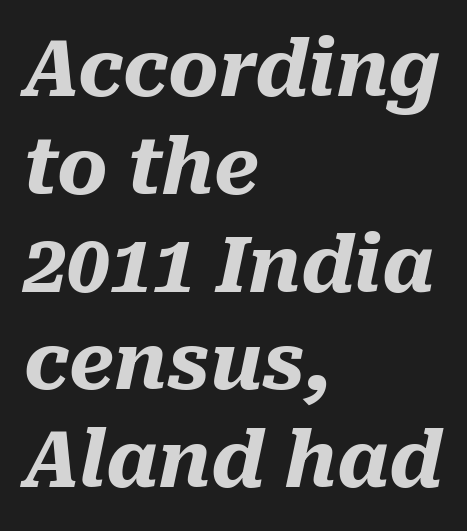
Q: Is the text bold? A: Yes.
Q: Is the text italic (slanted)? A: Yes, it leans right by about 10 degrees.
Q: Is the text underlined? A: No.
Q: How is the paragraph aligned? A: Left-aligned.
Q: Is the spacing between letters normal or unusually wide? A: Normal.
Q: Is the spacing between lines tight, normal or loose? A: Normal.
Q: Width (condensed, normal, or wide)? A: Normal.
Q: Stroke contrast? A: Medium.
Q: x-height? A: Medium.
Q: Monospaced? A: No.
